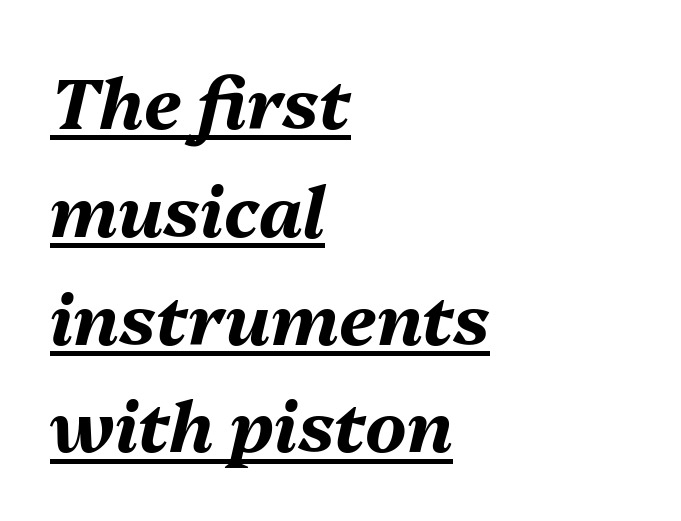
Q: Is the text bold? A: Yes.
Q: Is the text italic (slanted)? A: Yes, it leans right by about 13 degrees.
Q: Is the text underlined? A: Yes.
Q: How is the paragraph aligned? A: Left-aligned.
Q: Is the spacing between letters normal or unusually wide? A: Normal.
Q: Is the spacing between lines tight, normal or loose? A: Normal.
Q: Width (condensed, normal, or wide)? A: Normal.
Q: Stroke contrast? A: Medium.
Q: x-height? A: Medium.
Q: Monospaced? A: No.
